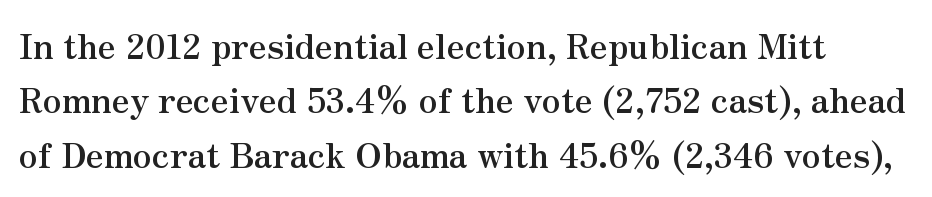
This sample uses an upright cut, with every glyph sitting square on the baseline. A dark, heavy texture on the line: the type is bold. How are the letters spaced? Ordinarily, with no added tracking. Small tapered or slab feet sit at the stroke ends, so this counts as serif. Is this a fixed-width face? No — the glyphs have proportional, varying widths.
